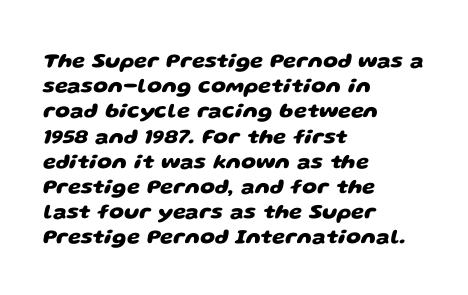
Q: Is the text bold? A: Yes.
Q: Is the text underlined? A: No.
Q: How is the paragraph aligned? A: Left-aligned.
Q: Is the spacing between letters normal or unusually wide? A: Normal.
